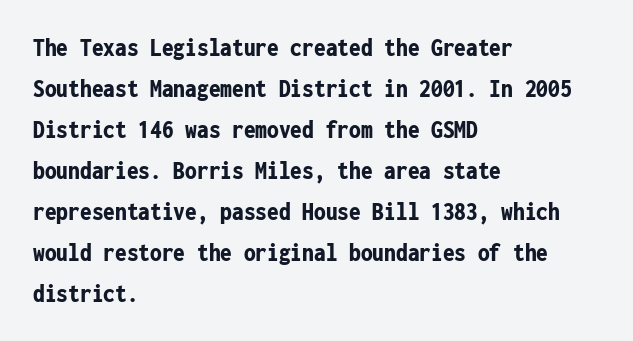
Q: Is the text bold? A: Yes.
Q: Is the text italic (slanted)? A: No, it is upright.
Q: Is the text underlined? A: No.
Q: How is the paragraph aligned? A: Left-aligned.
Q: Is the spacing between letters normal or unusually wide? A: Normal.
Q: Is the spacing between lines tight, normal or loose? A: Normal.
